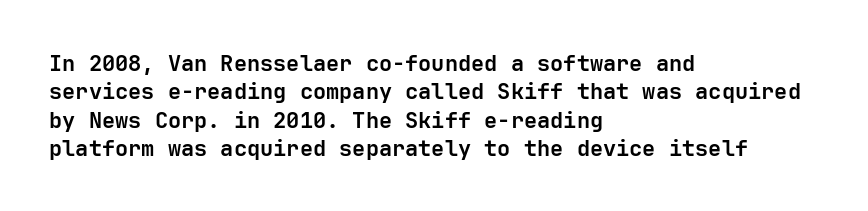
Q: Is the text bold? A: Yes.
Q: Is the text italic (slanted)? A: No, it is upright.
Q: Is the text underlined? A: No.
Q: How is the paragraph aligned? A: Left-aligned.
Q: Is the spacing between letters normal or unusually wide? A: Normal.
Q: Is the spacing between lines tight, normal or loose? A: Normal.
